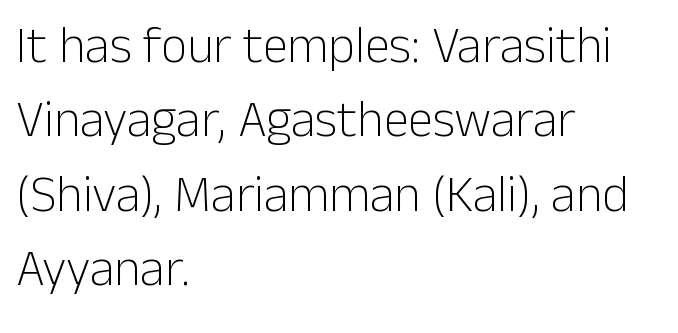
The rendering keeps characters at their native spacing. Vertically, the passage feels balanced, rows spaced as you'd expect. Observe the absence of serifs on each vertical stroke in this sample. Honestly, there is no underline to notice here at all. The setting favours the left margin, as ordinary paragraphs usually do. This is not heavy type; no bold has been used.
